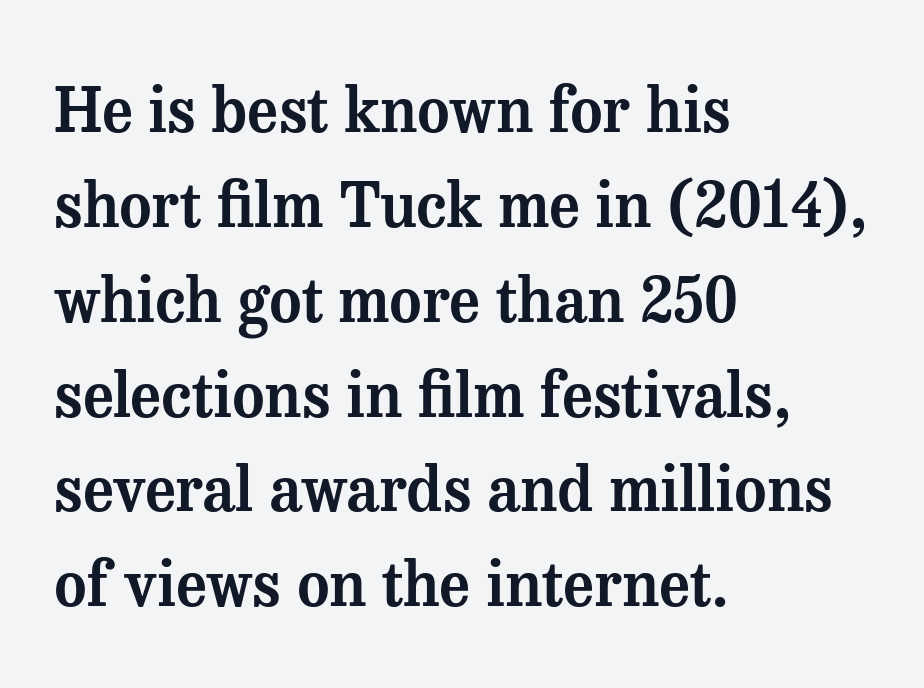
{"serif": "yes", "italic": "no", "width": "normal", "stroke_contrast": "medium", "x_height": "medium", "monospaced": "no", "underline": "no", "align": "left", "line_spacing": "normal", "line_spacing_ratio": 1.53, "letter_spacing": "normal", "letter_spacing_em": 0.0, "glyph_px": 62}
